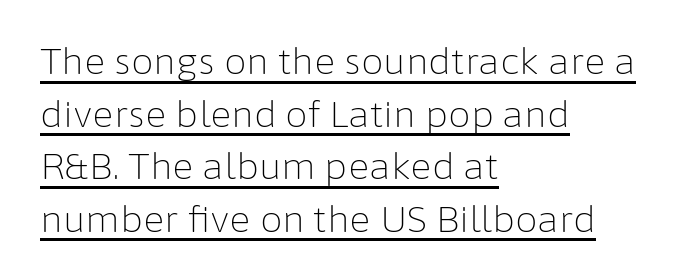
The image shows 36 px light sans-serif type, upright; set left-aligned, normal line spacing (1.46x), normal letter spacing, underlined; low stroke contrast and a medium x-height.
